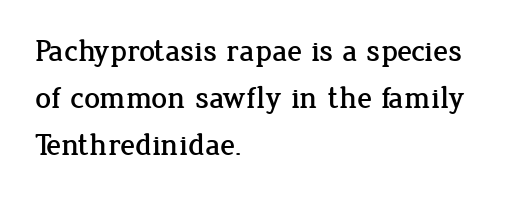
{"serif": "yes", "italic": "no", "width": "normal", "stroke_contrast": "low", "x_height": "medium", "monospaced": "no", "underline": "no", "align": "left", "line_spacing": "normal", "line_spacing_ratio": 1.52, "letter_spacing": "normal", "letter_spacing_em": 0.0, "glyph_px": 31}
